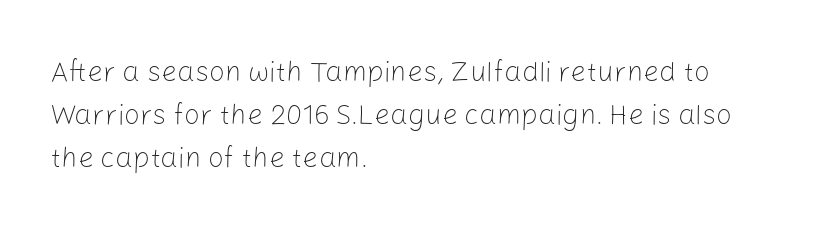
The image shows 28 px light sans-serif type, upright; set left-aligned, normal line spacing (1.53x), normal letter spacing, not underlined; low stroke contrast and a medium x-height.
